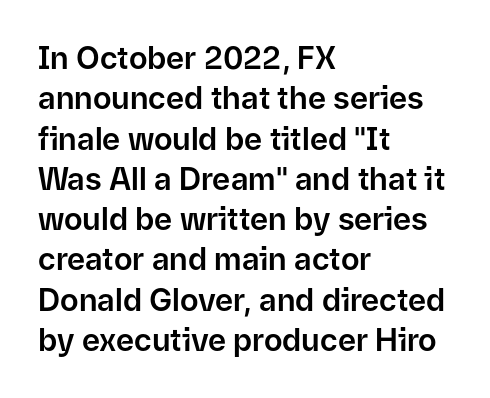
{"serif": "no", "italic": "no", "width": "normal", "stroke_contrast": "low", "x_height": "medium", "monospaced": "no", "underline": "no", "align": "left", "line_spacing": "normal", "line_spacing_ratio": 1.3, "letter_spacing": "normal", "letter_spacing_em": 0.0, "glyph_px": 31}
